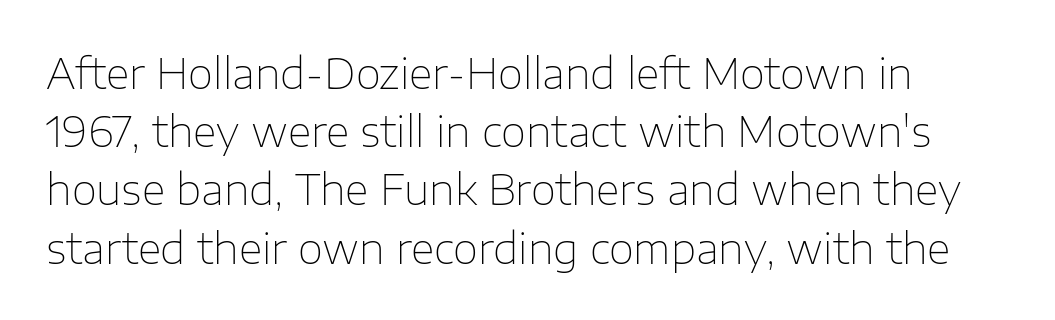
The image shows 41 px thin sans-serif type, upright; set normal line spacing (1.42x), normal letter spacing, not underlined; low stroke contrast and a medium x-height.
